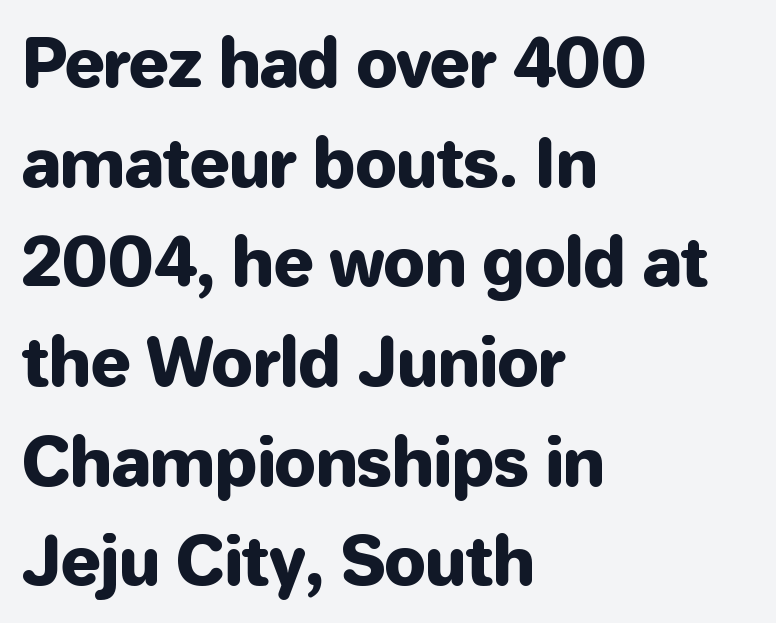
Posture: upright roman. Honestly, the row spacing looks completely unremarkable. Glyph-to-glyph distance matches everyday printed text. Stroke terminals: plain, sans-serif.
